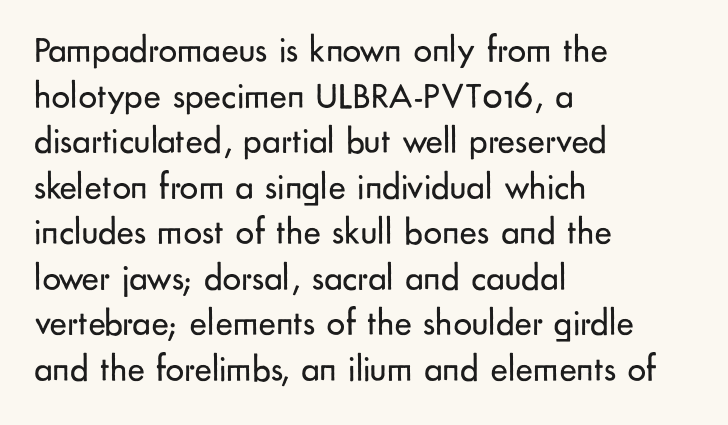
The image shows 37 px regular-weight sans-serif type, upright; set left-aligned, line spacing 1.23x, normal letter spacing, not underlined; low stroke contrast and a small x-height.
